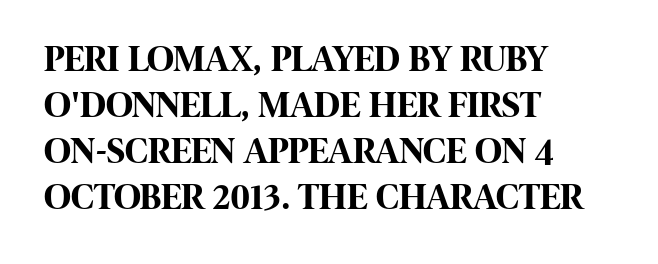
The image shows 37 px bold, condensed sans-serif type, upright; set left-aligned, line spacing 1.24x, normal letter spacing, not underlined; high stroke contrast and a large x-height.
